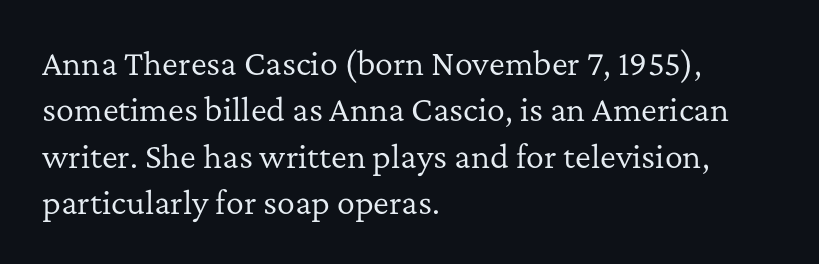
{"serif": "yes", "italic": "no", "bold": "no", "weight": "regular", "width": "normal", "stroke_contrast": "low", "x_height": "medium", "monospaced": "no", "underline": "no", "align": "left", "line_spacing": "normal", "line_spacing_ratio": 1.55, "letter_spacing": "normal", "letter_spacing_em": 0.0, "glyph_px": 30}
